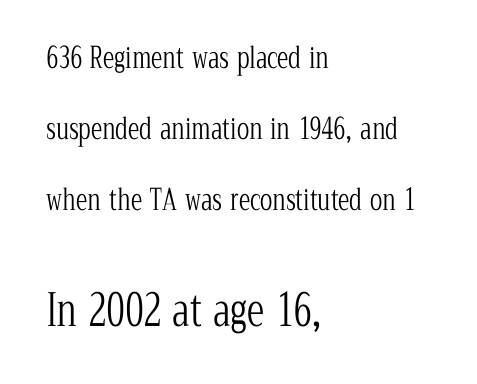
Q: Is the text bold? A: No.
Q: Is the text italic (slanted)? A: No, it is upright.
Q: Is the typeface a serif or a sans-serif typeface? A: Serif.
Q: Is the text underlined? A: No.
Q: How is the paragraph aligned? A: Left-aligned.
Q: Is the spacing between letters normal or unusually wide? A: Normal.
Q: Is the spacing between lines tight, normal or loose? A: Loose.
Q: Which block of text is set in a larger size, the first (top) or the second (bottom)? A: The second (bottom) one.
Q: Width (condensed, normal, or wide)? A: Condensed.
Q: Stroke contrast? A: Low.
Q: x-height? A: Medium.
Q: Monospaced? A: No.
